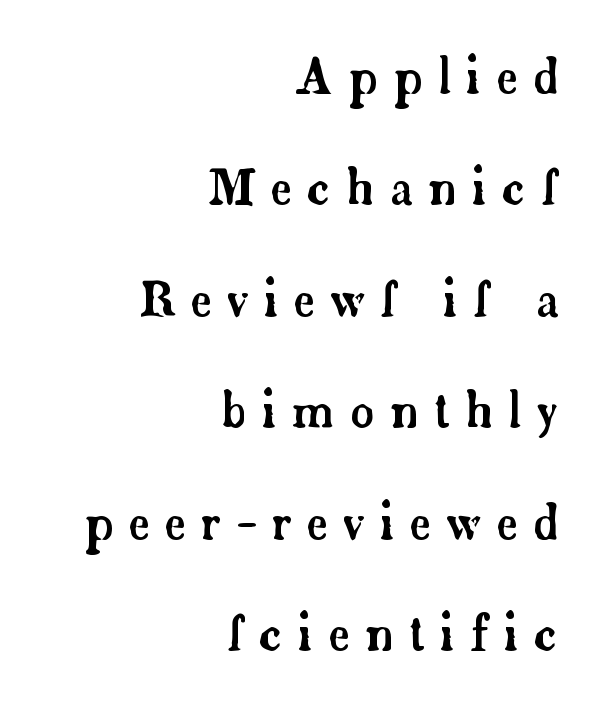
This is serif lettering, the kind often seen in printed books. Short and long lines alike share a common ending point at right. Looks like regular typesetting: each glyph gets only the width it needs. Summary of vertical rhythm: relaxed, with wide interline spacing. Designer's note — italics off, roman on.
